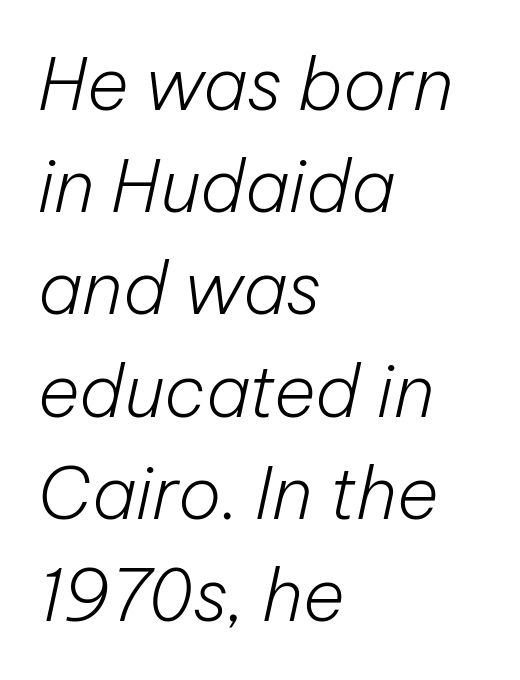
The image shows 72 px light type, italic (leaning right); set left-aligned, normal line spacing (1.42x), normal letter spacing, not underlined; low stroke contrast and a medium x-height.
